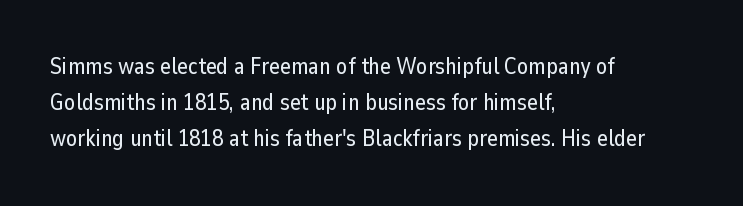
Regular leading. Check under the words: just untouched page. The type is set solid horizontally, with unmodified tracking. The paragraph has a hard left edge and a soft right edge.
